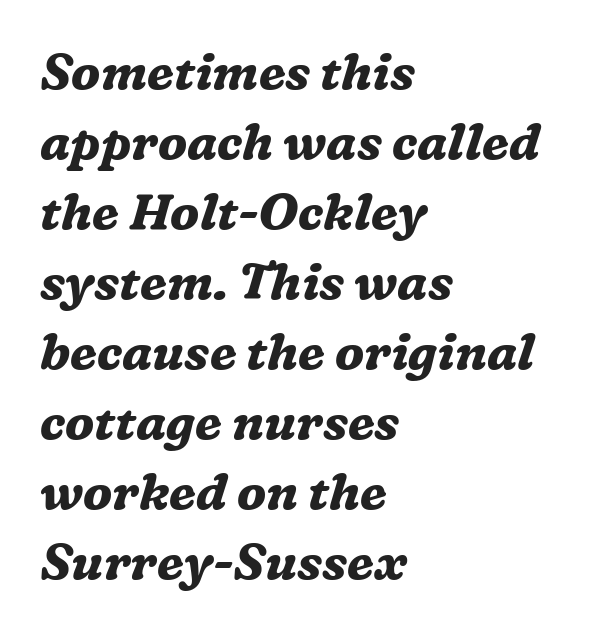
Look at the bottom of the vertical strokes: they flare into serifs here. Each word holds together tightly as a unit, with standard inter-letter gaps. Here the designer chose a conventional face with non-uniform glyph widths. Regular leading. Characters are canted at an angle relative to the baseline's perpendicular. The area under the type is left untouched.
